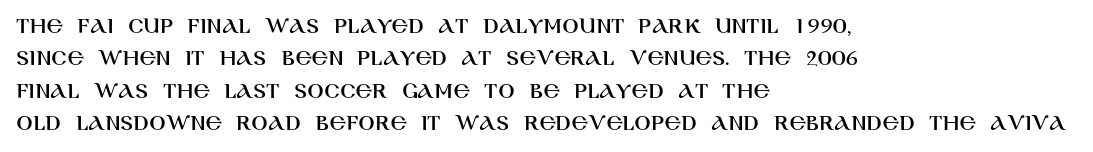
Glyph-to-glyph distance matches everyday printed text. Teacher's note: observe the even left margin — that is flush-left alignment. Type without underlining. This sample keeps an unexceptional amount of space between lines. This is roman type, the default non-slanted kind.
